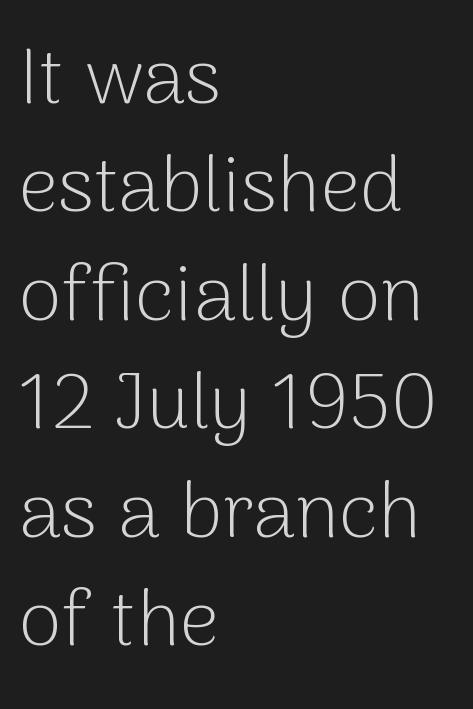
The image shows 78 px light sans-serif type, upright; set left-aligned, normal line spacing (1.39x), normal letter spacing, not underlined; low stroke contrast and a medium x-height.
